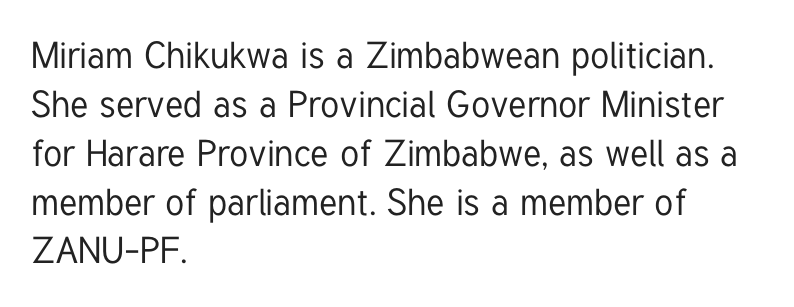
Q: Is the text italic (slanted)? A: No, it is upright.
Q: Is the typeface a serif or a sans-serif typeface? A: Sans-serif.
Q: Is the text underlined? A: No.
Q: How is the paragraph aligned? A: Left-aligned.
Q: Is the spacing between letters normal or unusually wide? A: Normal.
Q: Is the spacing between lines tight, normal or loose? A: Normal.
Q: Width (condensed, normal, or wide)? A: Condensed.
Q: Stroke contrast? A: Low.
Q: x-height? A: Medium.
Q: Monospaced? A: No.
